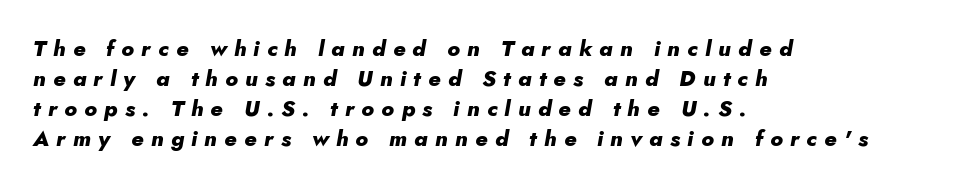
{"italic": "yes", "lean": "right", "slant_degrees": 10, "bold": "yes", "underline": "no", "align": "left", "line_spacing": "normal", "line_spacing_ratio": 1.37, "letter_spacing": "wide", "letter_spacing_em": 0.33, "glyph_px": 22}
